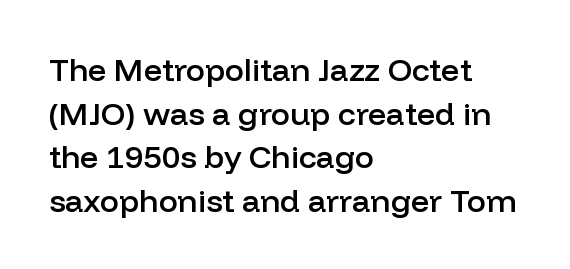
Q: Is the text bold? A: Semi-bold.
Q: Is the text italic (slanted)? A: No, it is upright.
Q: Is the typeface a serif or a sans-serif typeface? A: Sans-serif.
Q: Is the text underlined? A: No.
Q: How is the paragraph aligned? A: Left-aligned.
Q: Is the spacing between letters normal or unusually wide? A: Normal.
Q: Is the spacing between lines tight, normal or loose? A: Normal.
Q: Width (condensed, normal, or wide)? A: Normal.
Q: Stroke contrast? A: Low.
Q: x-height? A: Medium.
Q: Monospaced? A: No.
